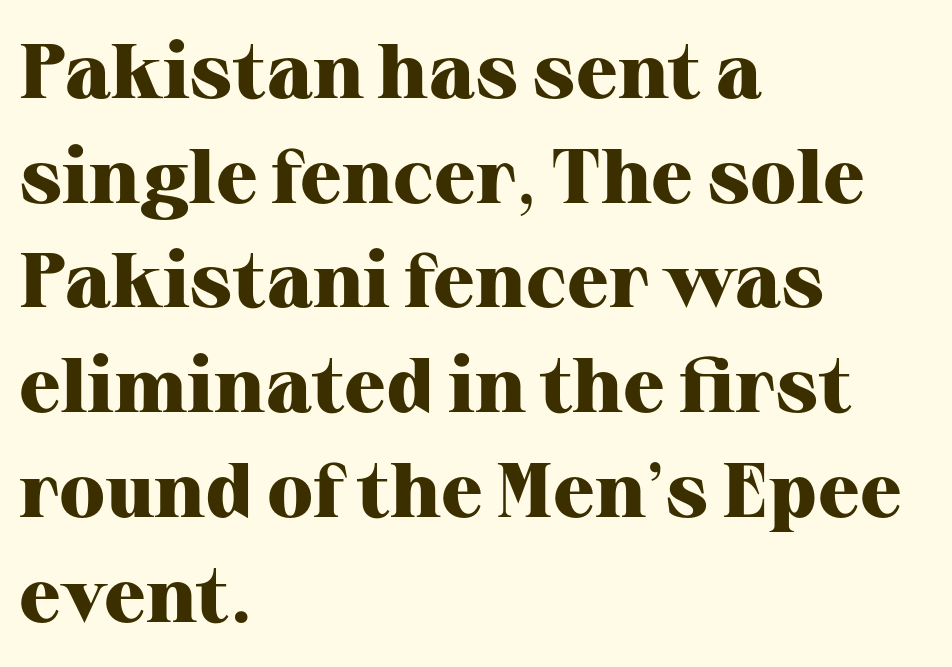
{"serif": "yes", "italic": "no", "bold": "yes", "weight": "heavy", "width": "normal", "stroke_contrast": "high", "x_height": "medium", "monospaced": "no", "underline": "no", "align": "left", "line_spacing": "normal", "line_spacing_ratio": 1.36, "letter_spacing": "normal", "letter_spacing_em": 0.0, "glyph_px": 77}
